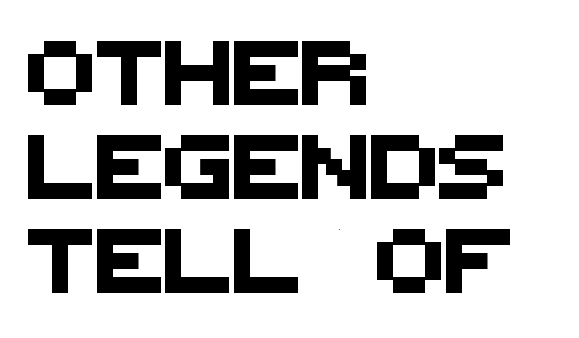
{"serif": "no", "width": "normal", "stroke_contrast": "medium", "x_height": "large", "monospaced": "no", "underline": "no", "align": "left", "line_spacing": "normal", "line_spacing_ratio": 1.47, "letter_spacing": "normal", "letter_spacing_em": 0.0, "glyph_px": 64}
